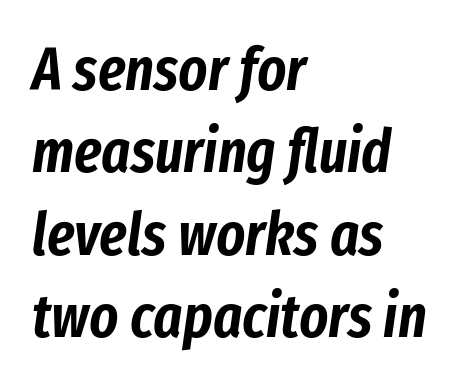
The image shows 61 px condensed type, italic (leaning right); set left-aligned, normal line spacing (1.35x), normal letter spacing, not underlined; low stroke contrast and a medium x-height.
